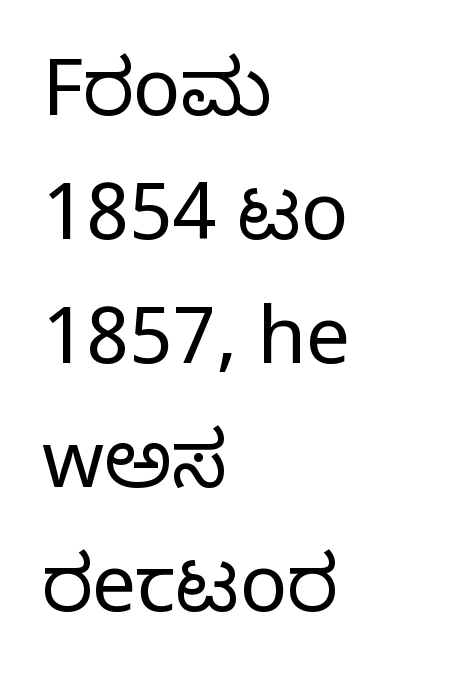
Q: Is the text bold? A: No.
Q: Is the text italic (slanted)? A: No, it is upright.
Q: Is the typeface a serif or a sans-serif typeface? A: Sans-serif.
Q: Is the text underlined? A: No.
Q: How is the paragraph aligned? A: Left-aligned.
Q: Is the spacing between letters normal or unusually wide? A: Normal.
Q: Is the spacing between lines tight, normal or loose? A: Normal.
Q: Width (condensed, normal, or wide)? A: Normal.
Q: Stroke contrast? A: Low.
Q: x-height? A: Medium.
Q: Monospaced? A: No.
